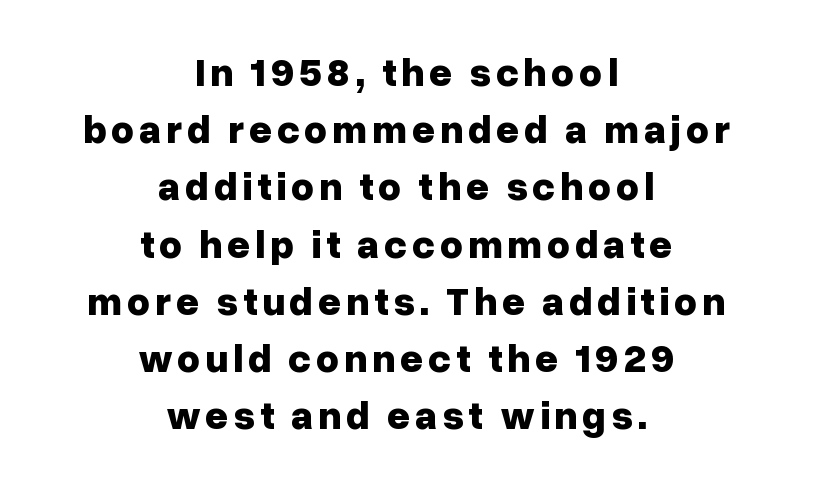
Summary of weight: heavy, a full bold. When letters stand straight like this, we call the style roman or upright. Quick note: interline space is typical. The rendering uses natural spacing where letterforms have individual widths.
